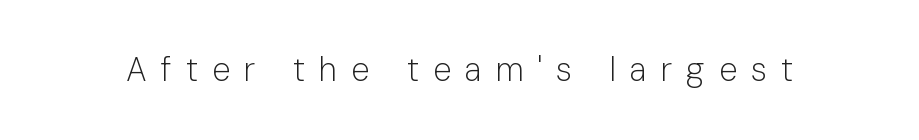
Q: Is the text bold? A: No.
Q: Is the text italic (slanted)? A: No, it is upright.
Q: Is the typeface a serif or a sans-serif typeface? A: Sans-serif.
Q: Is the text underlined? A: No.
Q: Is the spacing between letters normal or unusually wide? A: Unusually wide.
Q: Width (condensed, normal, or wide)? A: Normal.
Q: Stroke contrast? A: Low.
Q: x-height? A: Medium.
Q: Monospaced? A: No.
